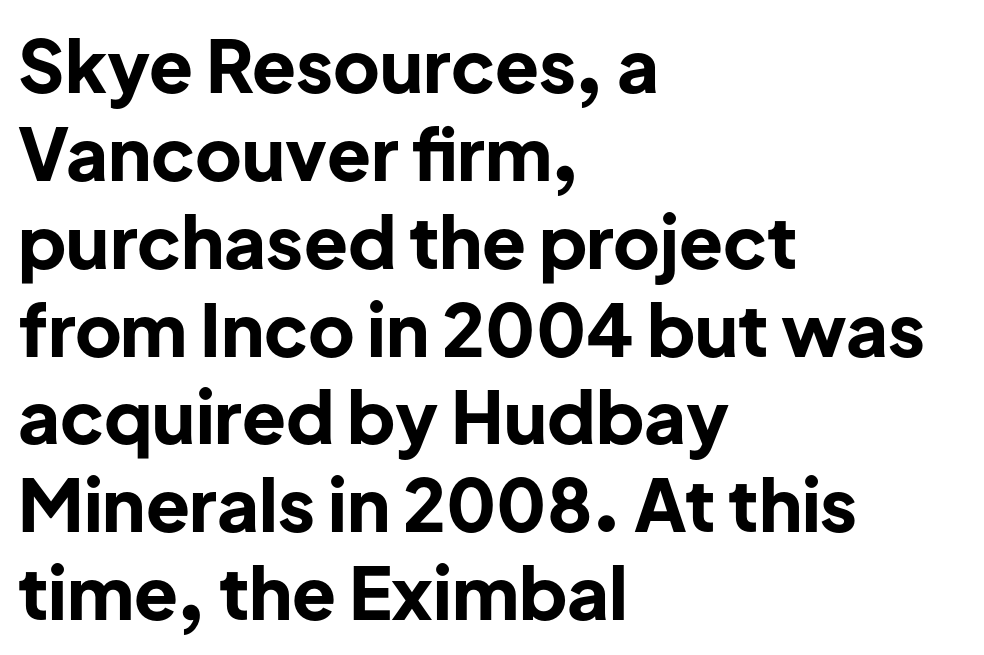
Lines of text with bare space underneath. You can tell from the bare stems that sans-serif type was used. Letter spacing: default. Each letter keeps its own natural width here, so spacing adapts to shape. A student would call this left alignment; a typographer would say flush left, rag right.
